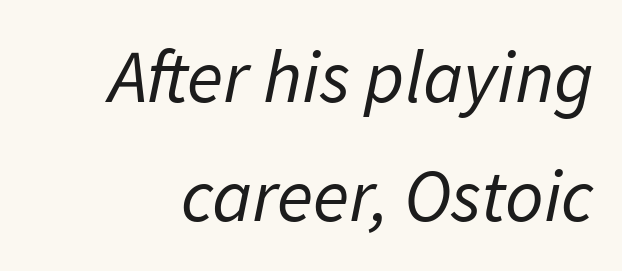
{"serif": "no", "bold": "no", "weight": "regular", "width": "normal", "stroke_contrast": "low", "x_height": "medium", "monospaced": "no", "underline": "no", "line_spacing": "normal", "line_spacing_ratio": 1.59, "letter_spacing": "normal", "letter_spacing_em": 0.0, "glyph_px": 75}
